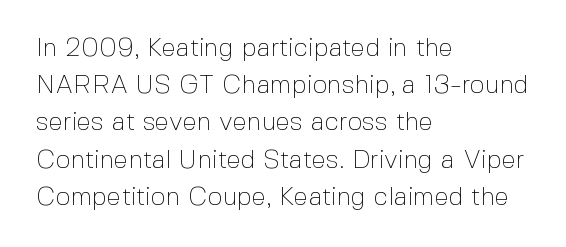
{"italic": "no", "bold": "no", "underline": "no", "align": "left", "line_spacing": "normal", "line_spacing_ratio": 1.43, "letter_spacing": "normal", "letter_spacing_em": 0.0, "glyph_px": 26}
